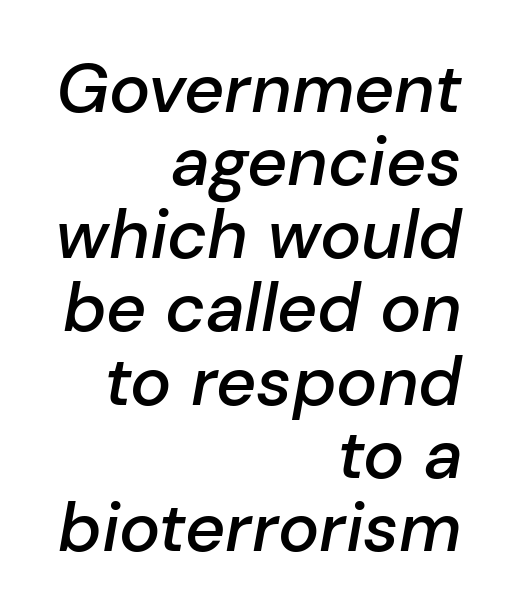
{"italic": "yes", "lean": "right", "slant_degrees": 10, "bold": "semi", "weight": "semibold", "width": "normal", "stroke_contrast": "low", "x_height": "medium", "monospaced": "no", "underline": "no", "align": "right", "line_spacing": "tight", "line_spacing_ratio": 1.06, "letter_spacing": "normal", "letter_spacing_em": 0.0, "glyph_px": 69}
